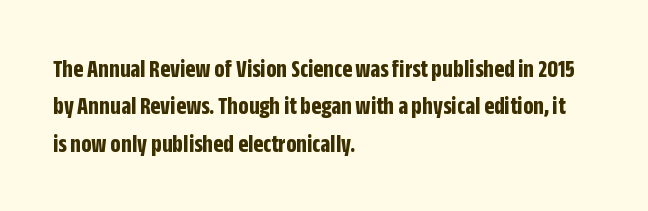
Q: Is the text bold? A: Yes.
Q: Is the text italic (slanted)? A: No, it is upright.
Q: Is the text underlined? A: No.
Q: How is the paragraph aligned? A: Left-aligned.
Q: Is the spacing between letters normal or unusually wide? A: Normal.
Q: Is the spacing between lines tight, normal or loose? A: Normal.
